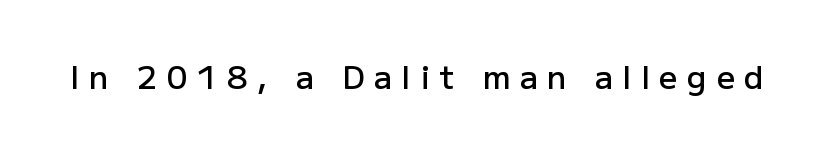
Q: Is the text bold? A: Semi-bold.
Q: Is the text italic (slanted)? A: No, it is upright.
Q: Is the typeface a serif or a sans-serif typeface? A: Sans-serif.
Q: Is the text underlined? A: No.
Q: Is the spacing between letters normal or unusually wide? A: Unusually wide.
Q: Width (condensed, normal, or wide)? A: Normal.
Q: Stroke contrast? A: Low.
Q: x-height? A: Medium.
Q: Monospaced? A: No.
